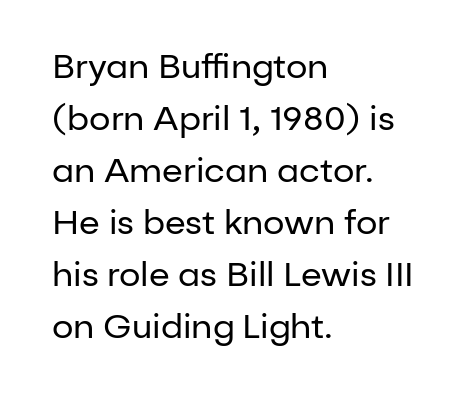
Q: Is the text bold? A: No.
Q: Is the text italic (slanted)? A: No, it is upright.
Q: Is the typeface a serif or a sans-serif typeface? A: Sans-serif.
Q: Is the text underlined? A: No.
Q: How is the paragraph aligned? A: Left-aligned.
Q: Is the spacing between letters normal or unusually wide? A: Normal.
Q: Is the spacing between lines tight, normal or loose? A: Normal.
Q: Width (condensed, normal, or wide)? A: Normal.
Q: Stroke contrast? A: Low.
Q: x-height? A: Medium.
Q: Monospaced? A: No.
